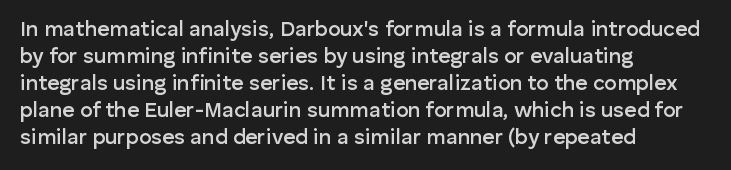
{"italic": "no", "bold": "semi", "underline": "no", "align": "left", "line_spacing": "normal", "line_spacing_ratio": 1.28, "letter_spacing": "normal", "letter_spacing_em": 0.0, "glyph_px": 21}
